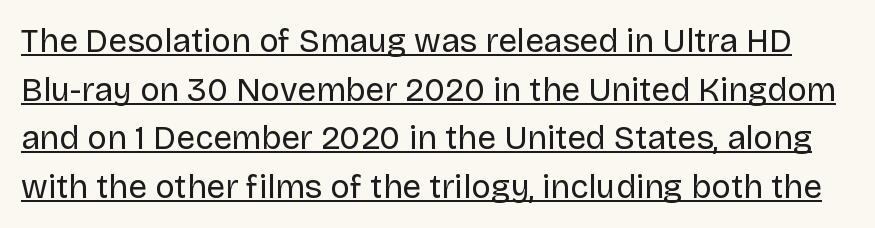
{"serif": "no", "italic": "no", "bold": "no", "weight": "regular", "width": "normal", "stroke_contrast": "low", "x_height": "large", "monospaced": "no", "underline": "yes", "line_spacing": "normal", "line_spacing_ratio": 1.47, "letter_spacing": "normal", "letter_spacing_em": 0.0, "glyph_px": 33}
